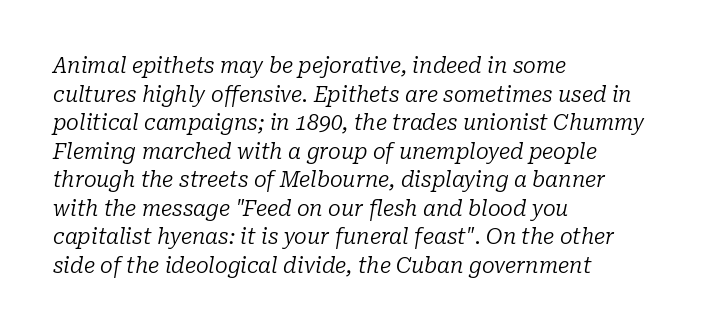
These lines sit exactly where default settings would place them. If you drew a line through each stem, it would be angled. The horizontal fit of the characters is conventional and even. A student would call this left alignment; a typographer would say flush left, rag right. Quick note: underline off.
